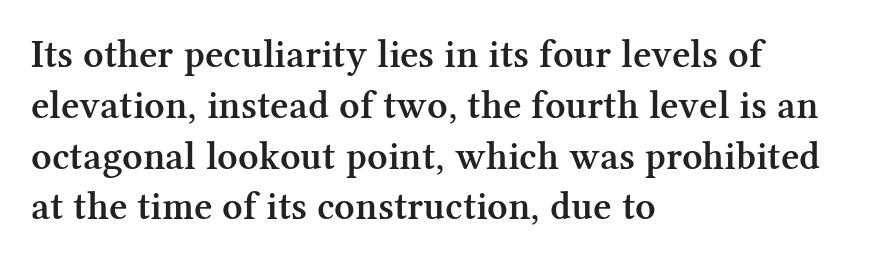
Vertical spacing — default. The lettering stays uniformly vertical, giving the passage a roman look. The line texture is even and compact thanks to regular tracking. All the whitespace from short lines collects on the right.
